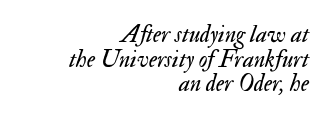
The face used here has a pronounced slope to its letters. The letterforms sit shoulder to shoulder at normal distance. The glyphs are unaccompanied by any horizontal stroke below them. The block of text is dense from top to bottom, with scant space between rows. The typesetter chose a ragged-left arrangement here.
